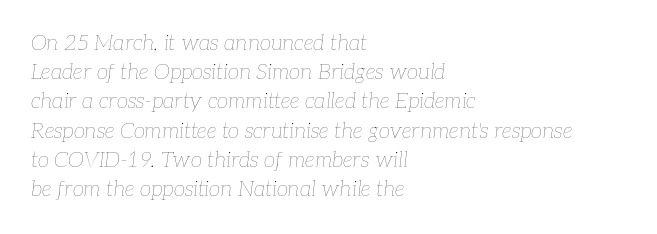
The image shows 21 px text type, italic (leaning right); set left-aligned, normal line spacing (1.39x), normal letter spacing, not underlined.
